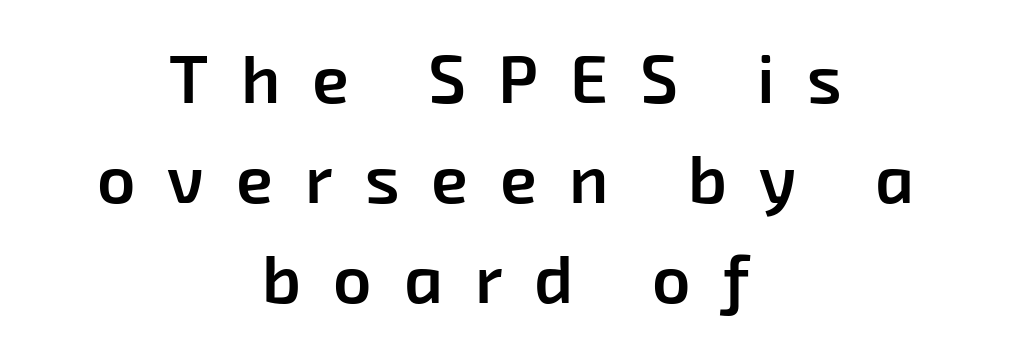
The image shows 67 px semibold sans-serif type; set centered, normal line spacing (1.49x), unusually wide letter spacing (+0.48 em), not underlined; low stroke contrast and a medium x-height.
